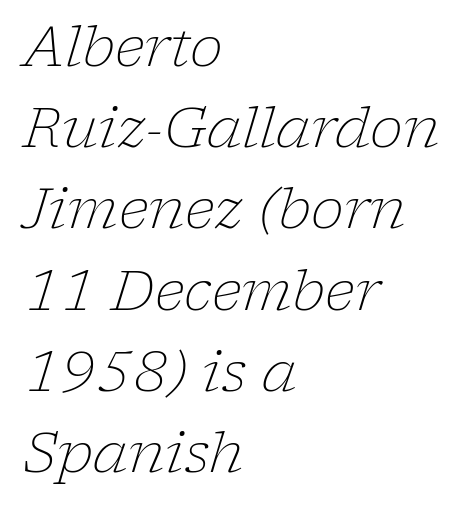
Q: Is the text bold? A: No.
Q: Is the text italic (slanted)? A: Yes, it leans right by about 17 degrees.
Q: Is the typeface a serif or a sans-serif typeface? A: Serif.
Q: Is the text underlined? A: No.
Q: How is the paragraph aligned? A: Left-aligned.
Q: Is the spacing between letters normal or unusually wide? A: Normal.
Q: Is the spacing between lines tight, normal or loose? A: Normal.
Q: Width (condensed, normal, or wide)? A: Normal.
Q: Stroke contrast? A: Low.
Q: x-height? A: Medium.
Q: Monospaced? A: No.
